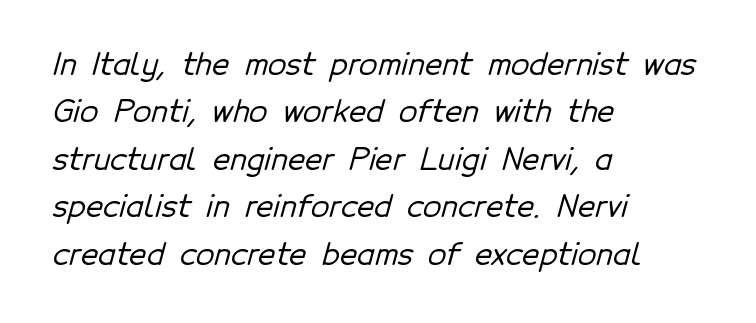
Q: Is the typeface a serif or a sans-serif typeface? A: Sans-serif.
Q: Is the text underlined? A: No.
Q: How is the paragraph aligned? A: Left-aligned.
Q: Is the spacing between letters normal or unusually wide? A: Normal.
Q: Is the spacing between lines tight, normal or loose? A: Normal.
Q: Width (condensed, normal, or wide)? A: Normal.
Q: Stroke contrast? A: Low.
Q: x-height? A: Medium.
Q: Monospaced? A: No.
